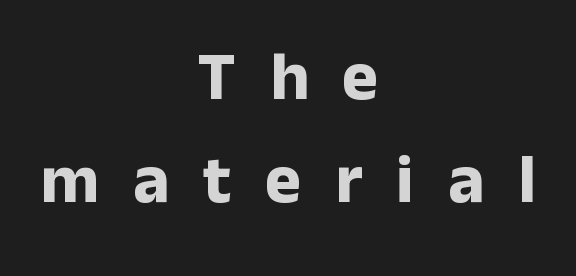
Q: Is the text bold? A: Yes.
Q: Is the text italic (slanted)? A: No, it is upright.
Q: Is the typeface a serif or a sans-serif typeface? A: Sans-serif.
Q: Is the text underlined? A: No.
Q: How is the paragraph aligned? A: Centered.
Q: Is the spacing between letters normal or unusually wide? A: Unusually wide.
Q: Is the spacing between lines tight, normal or loose? A: Normal.
Q: Width (condensed, normal, or wide)? A: Normal.
Q: Stroke contrast? A: Low.
Q: x-height? A: Medium.
Q: Monospaced? A: No.
